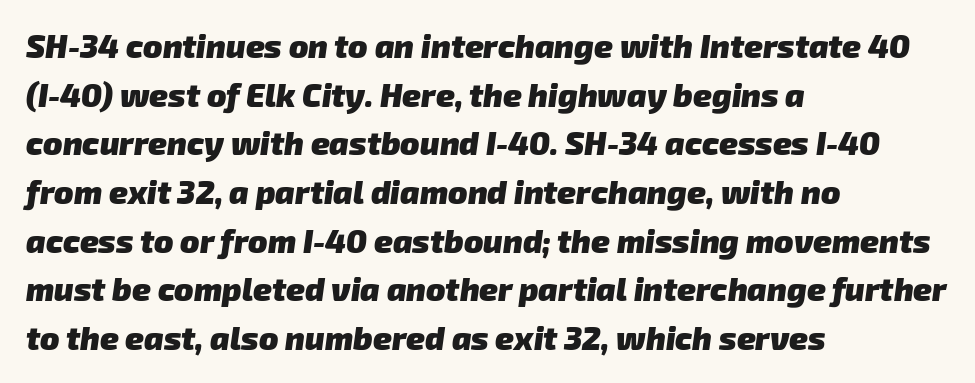
{"serif": "no", "bold": "yes", "weight": "heavy", "width": "normal", "stroke_contrast": "low", "x_height": "medium", "monospaced": "no", "underline": "no", "align": "left", "line_spacing": "normal", "line_spacing_ratio": 1.52, "letter_spacing": "normal", "letter_spacing_em": 0.0, "glyph_px": 32}
